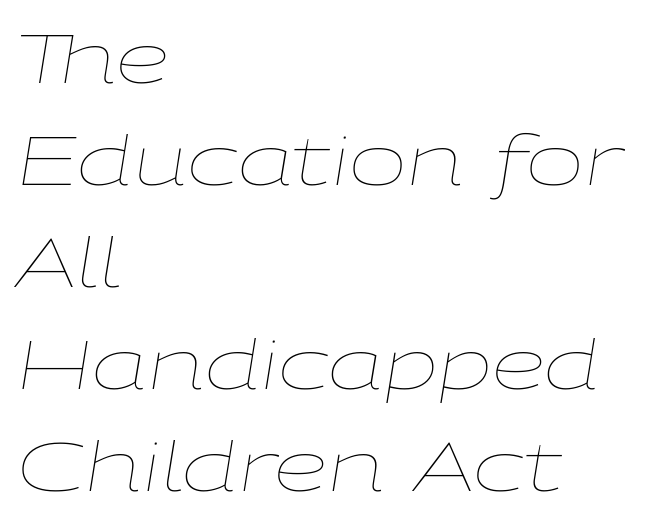
{"italic": "yes", "lean": "right", "slant_degrees": 9, "bold": "no", "weight": "thin", "width": "wide", "stroke_contrast": "low", "x_height": "medium", "monospaced": "no", "underline": "no", "align": "left", "line_spacing": "normal", "line_spacing_ratio": 1.48, "letter_spacing": "normal", "letter_spacing_em": 0.0, "glyph_px": 69}
